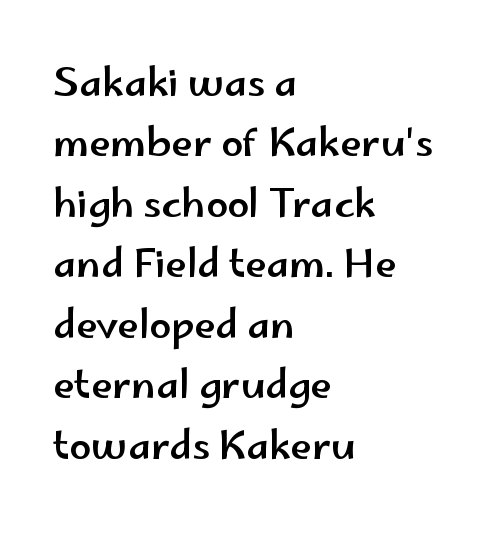
The image shows 39 px wide sans-serif type, upright; set left-aligned, normal line spacing (1.55x), normal letter spacing, not underlined; low stroke contrast and a small x-height.
